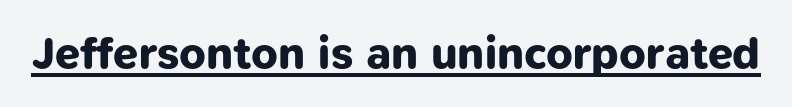
The letters advance in unequal steps, a hallmark of proportional type. The rendered words wear a rule along their underside. This is heavy type, rendered in bold. Characters follow at the spacing the type designer built in. The characters display no serif detailing; their extremities are plain.
